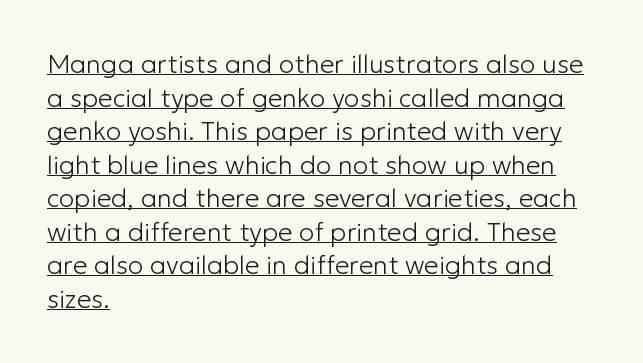
The image shows 26 px text type, upright; set left-aligned, normal line spacing (1.29x), normal letter spacing, underlined.
